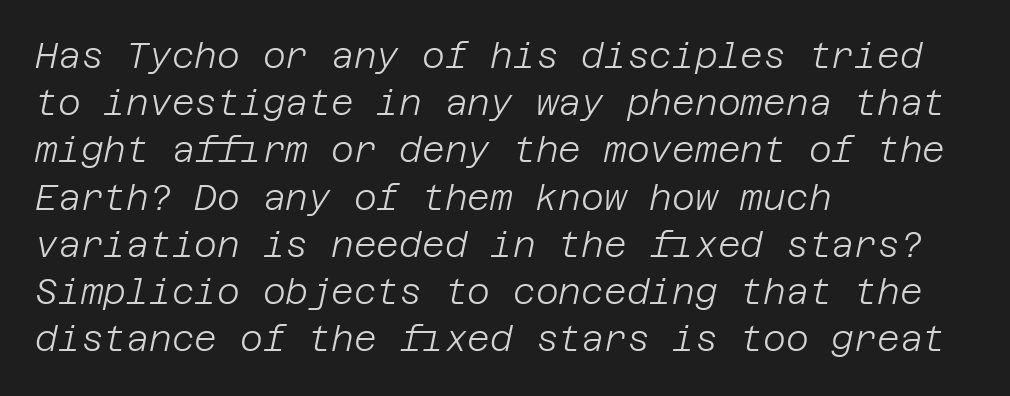
The image shows 35 px light type, italic (leaning right); set left-aligned, normal line spacing (1.35x), normal letter spacing, not underlined; low stroke contrast and a large x-height.
